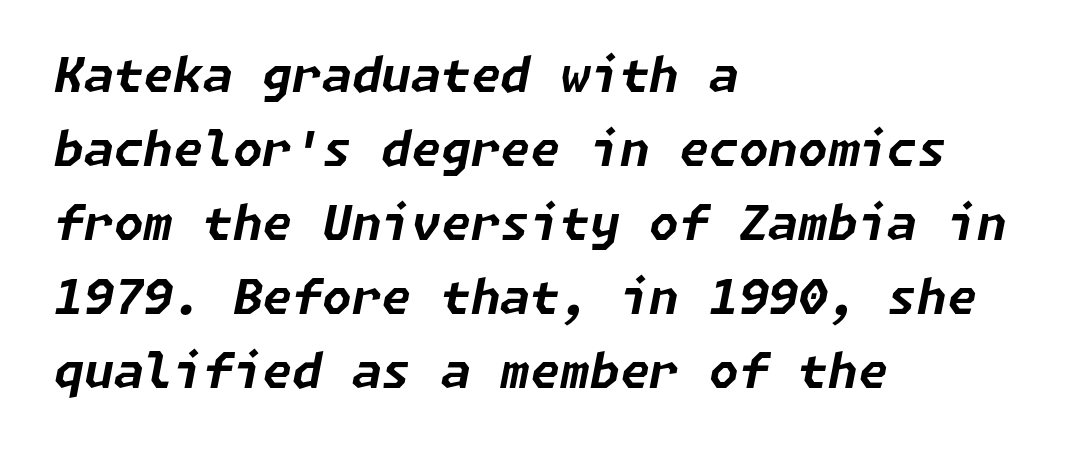
The space beneath each line is pristine and unruled. Thick stems and heavy bowls — unmistakably bold. These lines keep a tight, regular rhythm from letter to letter. Characters are canted at an angle relative to the baseline's perpendicular. Interline gaps are of average width in this sample. The rendering anchors every line to the left-hand side.
